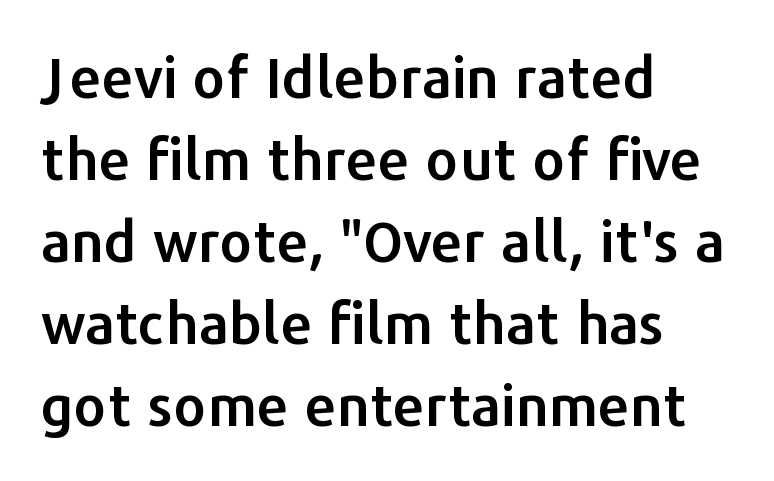
{"serif": "no", "italic": "no", "width": "normal", "stroke_contrast": "low", "x_height": "medium", "monospaced": "no", "underline": "no", "align": "left", "line_spacing": "normal", "line_spacing_ratio": 1.44, "letter_spacing": "normal", "letter_spacing_em": 0.0, "glyph_px": 57}
